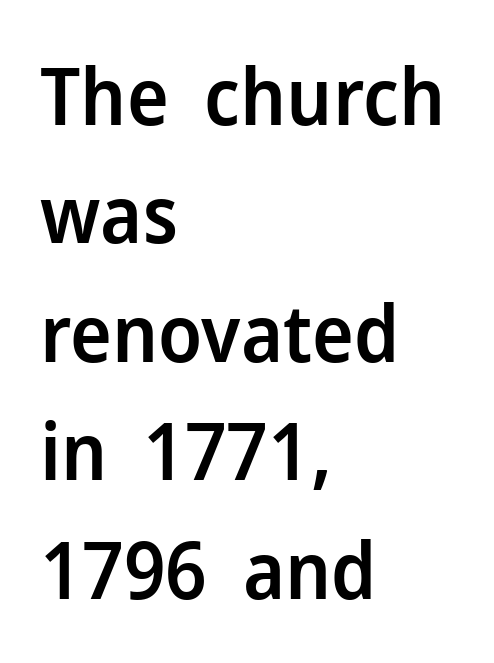
{"serif": "no", "italic": "no", "bold": "semi", "weight": "semibold", "width": "normal", "stroke_contrast": "low", "x_height": "medium", "monospaced": "no", "underline": "no", "align": "left", "line_spacing": "normal", "line_spacing_ratio": 1.5, "letter_spacing": "normal", "letter_spacing_em": 0.0, "glyph_px": 79}
